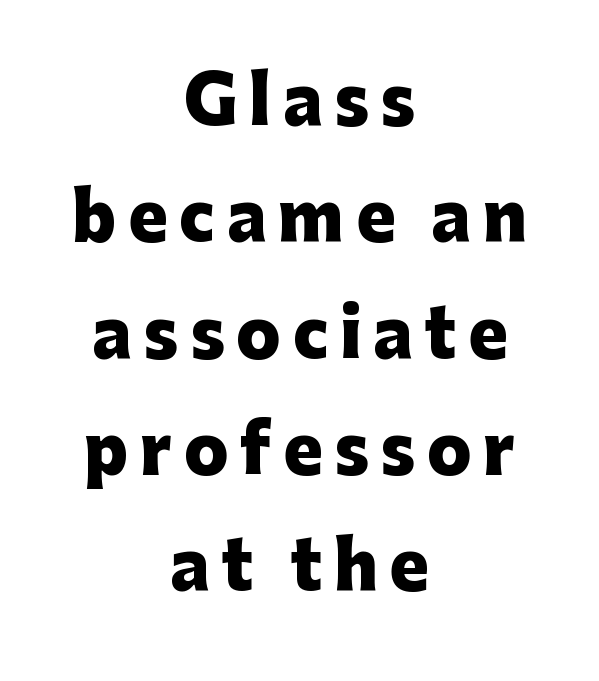
Q: Is the text bold? A: Yes.
Q: Is the text italic (slanted)? A: No, it is upright.
Q: Is the typeface a serif or a sans-serif typeface? A: Sans-serif.
Q: Is the text underlined? A: No.
Q: How is the paragraph aligned? A: Centered.
Q: Width (condensed, normal, or wide)? A: Normal.
Q: Stroke contrast? A: Low.
Q: x-height? A: Medium.
Q: Monospaced? A: No.
